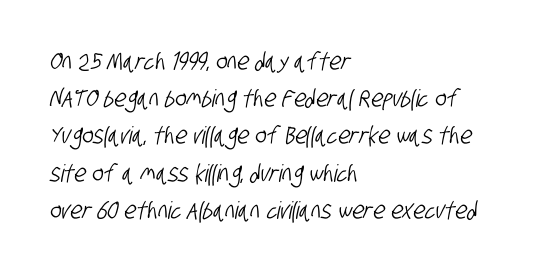
{"underline": "no", "align": "left", "line_spacing": "normal", "line_spacing_ratio": 1.55, "letter_spacing": "normal", "letter_spacing_em": 0.0, "glyph_px": 24}
